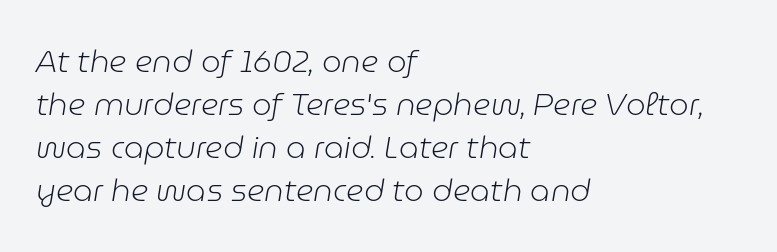
The image shows 31 px light type, italic (leaning right); set left-aligned, normal line spacing (1.39x), normal letter spacing, not underlined; low stroke contrast and a medium x-height.
